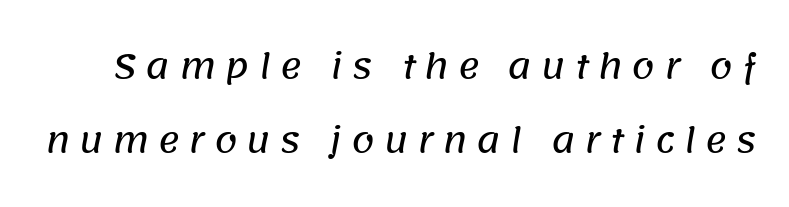
The image shows 33 px sans-serif type; set loose line spacing (2.24x), unusually wide letter spacing (+0.27 em), not underlined; low stroke contrast and a large x-height.
